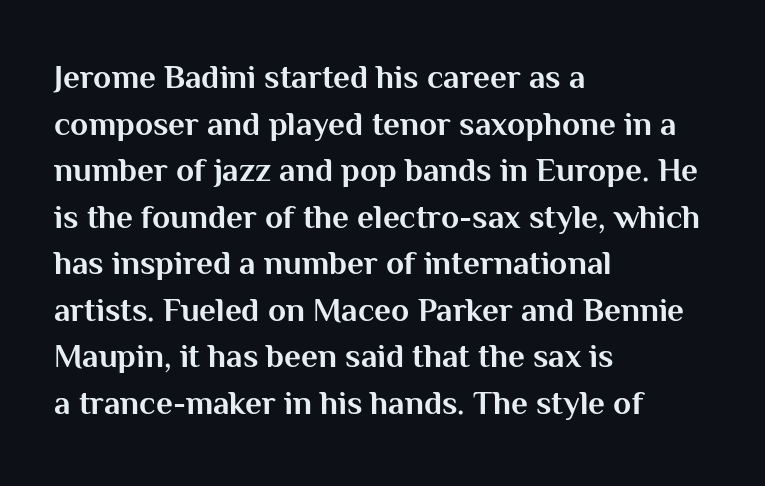
No extra tracking has been applied to these lines. Stroke thickness is high; the sample reads as a true bold. Where is the straight margin? On the left. The characters display no serif detailing; their extremities are plain.
